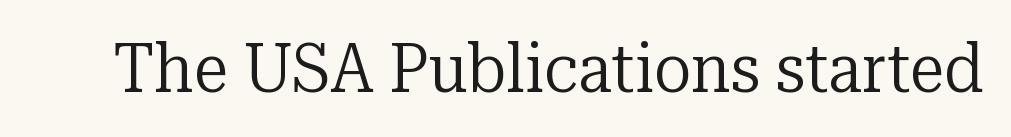
{"serif": "yes", "italic": "no", "bold": "no", "weight": "regular", "width": "normal", "stroke_contrast": "low", "x_height": "medium", "monospaced": "no", "underline": "no", "letter_spacing": "normal", "letter_spacing_em": 0.0, "glyph_px": 70}
